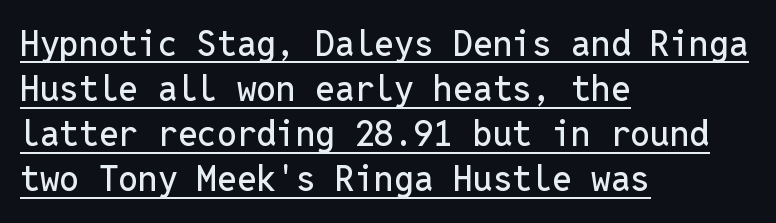
{"serif": "no", "italic": "no", "width": "normal", "stroke_contrast": "low", "x_height": "medium", "monospaced": "yes", "underline": "yes", "align": "left", "line_spacing": "normal", "line_spacing_ratio": 1.29, "letter_spacing": "normal", "letter_spacing_em": 0.0, "glyph_px": 35}
